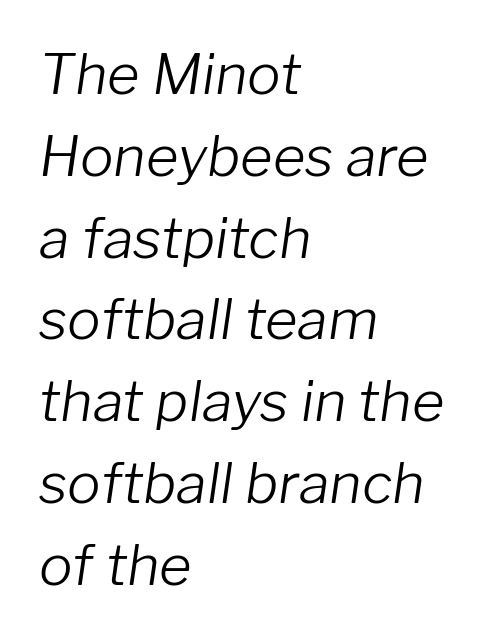
Q: Is the text bold? A: No.
Q: Is the text italic (slanted)? A: Yes, it leans right by about 8 degrees.
Q: Is the text underlined? A: No.
Q: How is the paragraph aligned? A: Left-aligned.
Q: Is the spacing between letters normal or unusually wide? A: Normal.
Q: Is the spacing between lines tight, normal or loose? A: Normal.
Q: Width (condensed, normal, or wide)? A: Normal.
Q: Stroke contrast? A: Low.
Q: x-height? A: Medium.
Q: Monospaced? A: No.
